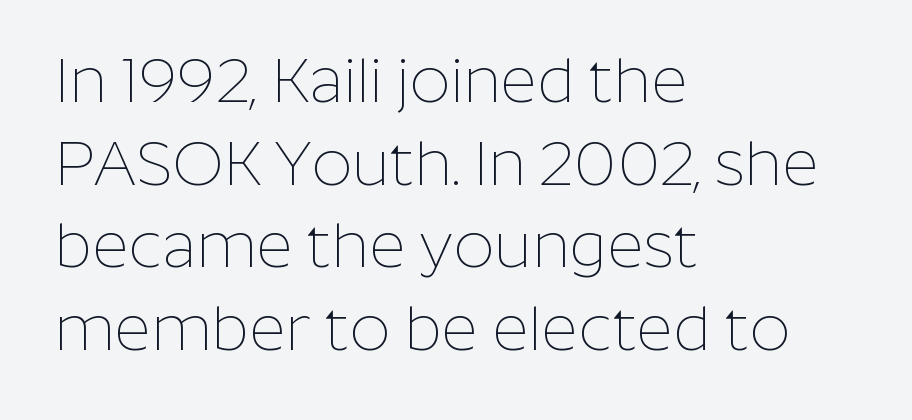
Q: Is the text bold? A: No.
Q: Is the text italic (slanted)? A: No, it is upright.
Q: Is the typeface a serif or a sans-serif typeface? A: Sans-serif.
Q: Is the text underlined? A: No.
Q: How is the paragraph aligned? A: Left-aligned.
Q: Is the spacing between letters normal or unusually wide? A: Normal.
Q: Is the spacing between lines tight, normal or loose? A: Normal.
Q: Width (condensed, normal, or wide)? A: Normal.
Q: Stroke contrast? A: Low.
Q: x-height? A: Medium.
Q: Monospaced? A: No.
